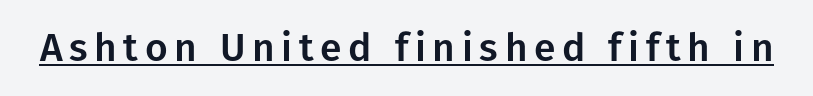
{"serif": "no", "italic": "no", "width": "normal", "stroke_contrast": "low", "x_height": "medium", "monospaced": "no", "underline": "yes", "glyph_px": 39}
